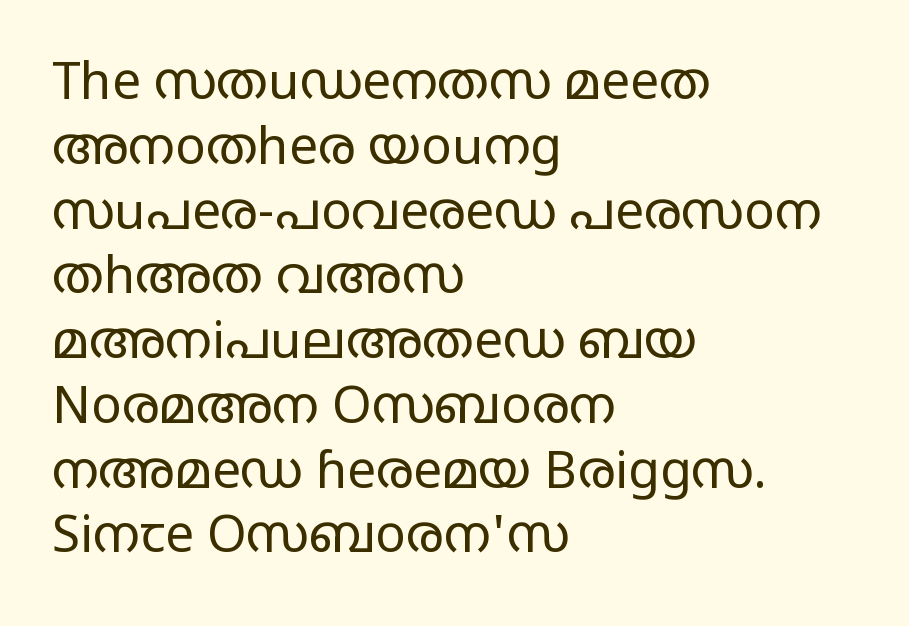
{"serif": "no", "italic": "no", "bold": "no", "weight": "regular", "width": "wide", "stroke_contrast": "low", "x_height": "large", "monospaced": "no", "underline": "no", "align": "left", "line_spacing": "normal", "line_spacing_ratio": 1.27, "letter_spacing": "normal", "letter_spacing_em": 0.0, "glyph_px": 51}
